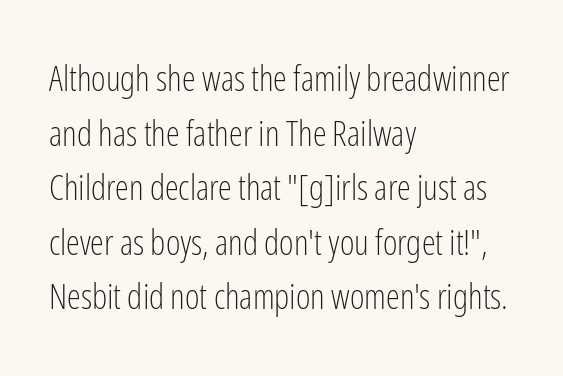
{"serif": "no", "italic": "no", "bold": "no", "weight": "light", "width": "condensed", "stroke_contrast": "low", "x_height": "medium", "monospaced": "no", "underline": "no", "align": "left", "line_spacing": "normal", "line_spacing_ratio": 1.56, "letter_spacing": "normal", "letter_spacing_em": 0.0, "glyph_px": 35}
